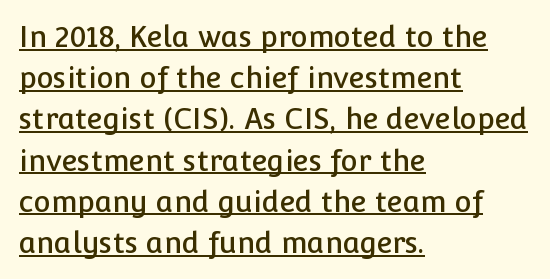
Q: Is the text italic (slanted)? A: No, it is upright.
Q: Is the typeface a serif or a sans-serif typeface? A: Sans-serif.
Q: Is the text underlined? A: Yes.
Q: How is the paragraph aligned? A: Left-aligned.
Q: Is the spacing between letters normal or unusually wide? A: Normal.
Q: Is the spacing between lines tight, normal or loose? A: Normal.
Q: Width (condensed, normal, or wide)? A: Normal.
Q: Stroke contrast? A: Low.
Q: x-height? A: Medium.
Q: Monospaced? A: No.
